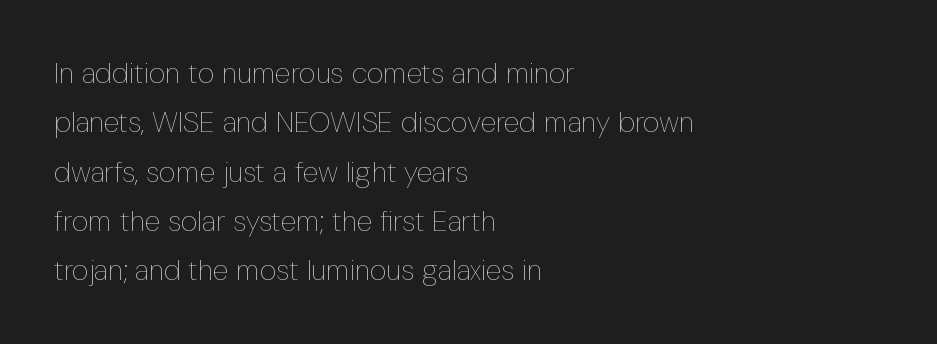
Clear beneath every line of the passage. The line-height multiplier appears to be the usual default. Words appear dense and cohesive because spacing is normal. Spacing verdict: proportional, widths tailored to each character.
